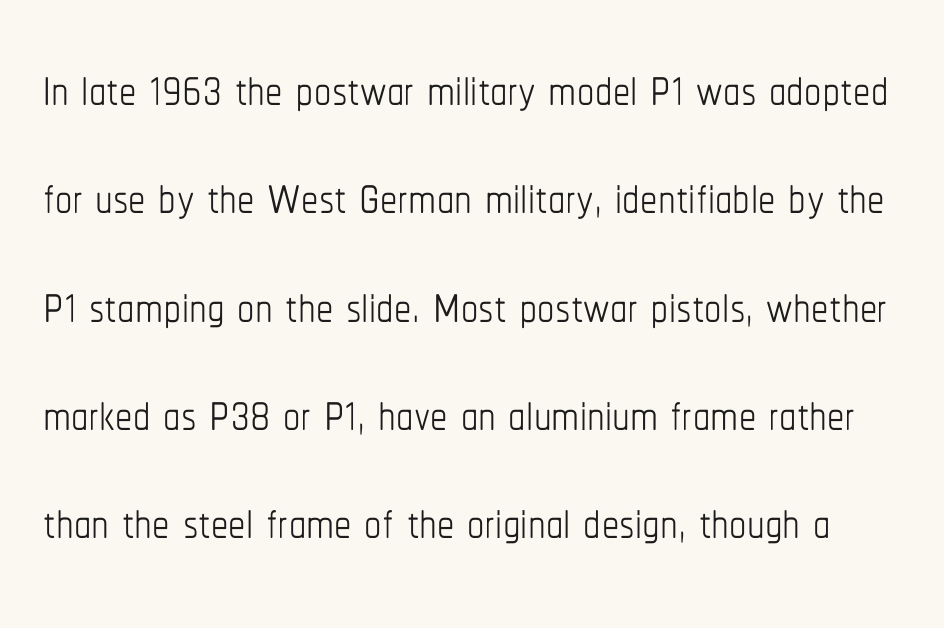
Designer's note — italics off, roman on. A normal amount of white space separates one row of letters from the next. The horizontal fit of the characters is conventional and even. The words here are not underlined. The rendering uses natural spacing where letterforms have individual widths.
